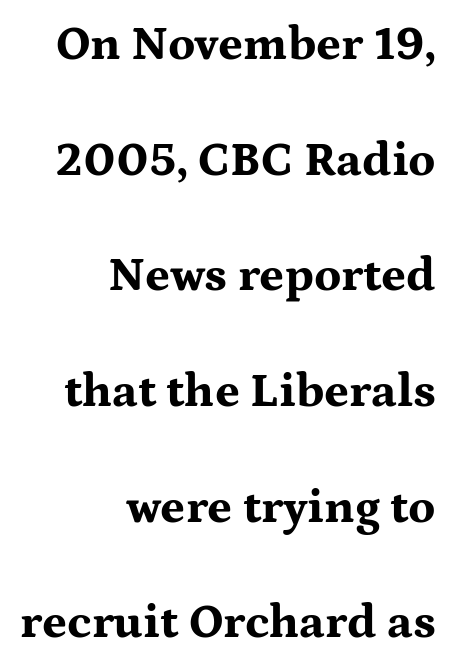
Q: Is the text bold? A: Yes.
Q: Is the text italic (slanted)? A: No, it is upright.
Q: Is the typeface a serif or a sans-serif typeface? A: Serif.
Q: Is the text underlined? A: No.
Q: How is the paragraph aligned? A: Right-aligned.
Q: Is the spacing between letters normal or unusually wide? A: Normal.
Q: Is the spacing between lines tight, normal or loose? A: Loose.
Q: Width (condensed, normal, or wide)? A: Wide.
Q: Stroke contrast? A: Medium.
Q: x-height? A: Medium.
Q: Monospaced? A: No.
